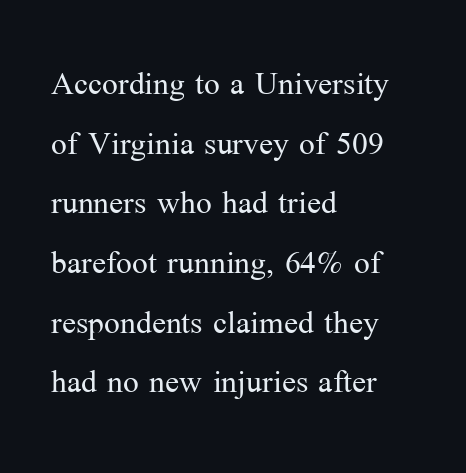
{"serif": "yes", "italic": "no", "bold": "no", "weight": "light", "width": "normal", "stroke_contrast": "medium", "x_height": "medium", "monospaced": "no", "underline": "no", "align": "left", "line_spacing": "normal", "line_spacing_ratio": 1.42, "letter_spacing": "normal", "letter_spacing_em": 0.0, "glyph_px": 42}
